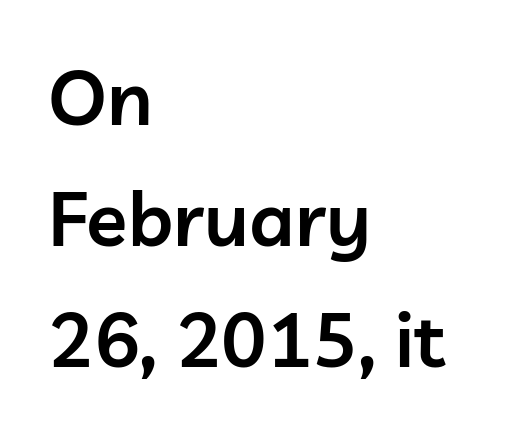
Q: Is the text bold? A: Semi-bold.
Q: Is the text italic (slanted)? A: No, it is upright.
Q: Is the typeface a serif or a sans-serif typeface? A: Sans-serif.
Q: Is the text underlined? A: No.
Q: How is the paragraph aligned? A: Left-aligned.
Q: Is the spacing between letters normal or unusually wide? A: Normal.
Q: Is the spacing between lines tight, normal or loose? A: Normal.
Q: Width (condensed, normal, or wide)? A: Normal.
Q: Stroke contrast? A: Low.
Q: x-height? A: Medium.
Q: Monospaced? A: No.
